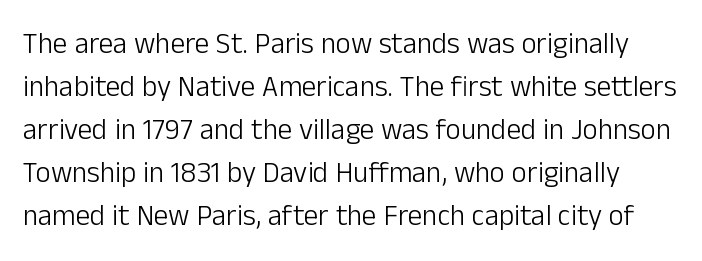
Q: Is the text bold? A: No.
Q: Is the text italic (slanted)? A: No, it is upright.
Q: Is the typeface a serif or a sans-serif typeface? A: Sans-serif.
Q: Is the text underlined? A: No.
Q: Is the spacing between letters normal or unusually wide? A: Normal.
Q: Is the spacing between lines tight, normal or loose? A: Normal.
Q: Width (condensed, normal, or wide)? A: Normal.
Q: Stroke contrast? A: Low.
Q: x-height? A: Medium.
Q: Monospaced? A: No.
